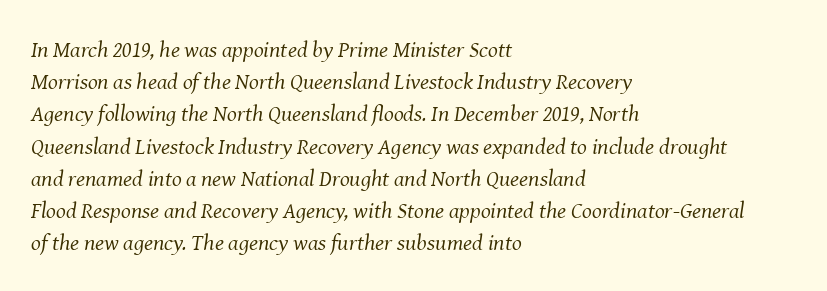
The image shows 23 px text type, italic (leaning right); set left-aligned, normal line spacing (1.4x), normal letter spacing, not underlined.
